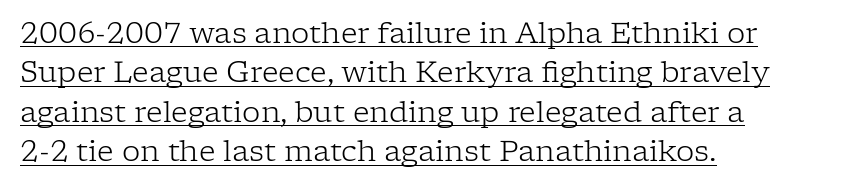
The image shows 29 px light serif type, upright; set left-aligned, normal line spacing (1.36x), normal letter spacing, underlined; low stroke contrast and a medium x-height.
